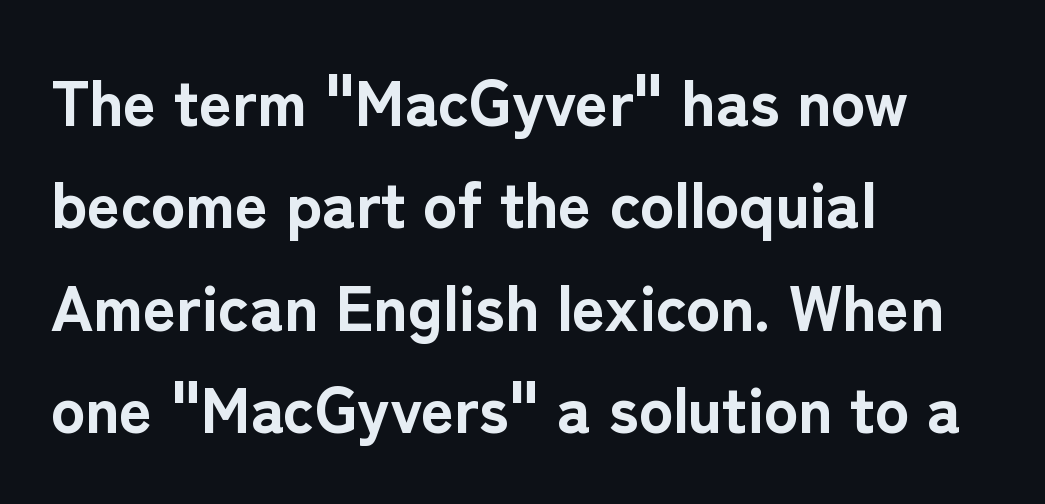
{"serif": "no", "italic": "no", "bold": "yes", "weight": "bold", "width": "normal", "stroke_contrast": "low", "x_height": "medium", "monospaced": "no", "underline": "no", "align": "left", "line_spacing": "normal", "line_spacing_ratio": 1.6, "letter_spacing": "normal", "letter_spacing_em": 0.0, "glyph_px": 64}
